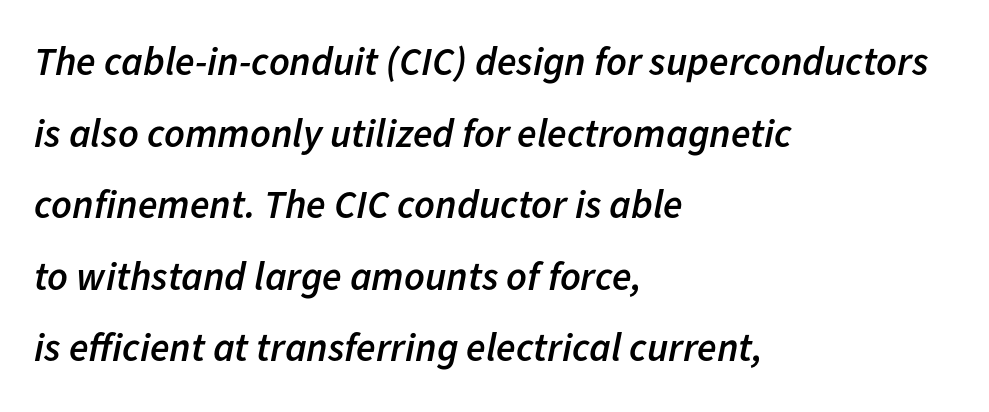
The image shows 40 px semibold type, italic (leaning right); set left-aligned, line spacing 1.79x, normal letter spacing, not underlined; low stroke contrast and a medium x-height.
